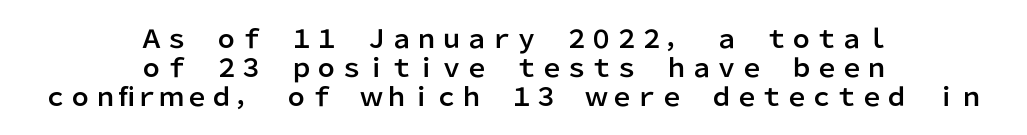
Q: Is the text italic (slanted)? A: No, it is upright.
Q: Is the text underlined? A: No.
Q: How is the paragraph aligned? A: Centered.
Q: Is the spacing between letters normal or unusually wide? A: Normal.
